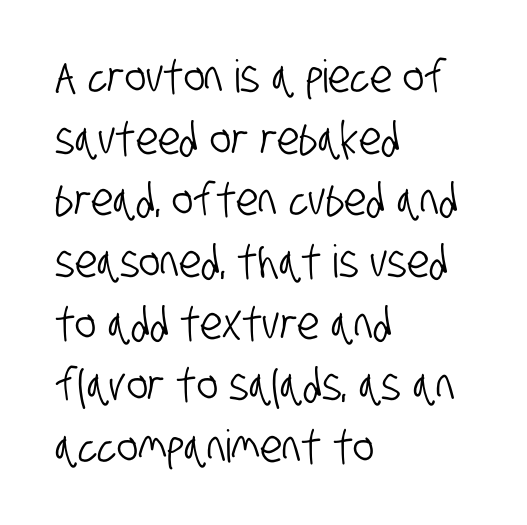
{"serif": "no", "width": "condensed", "stroke_contrast": "low", "x_height": "large", "monospaced": "no", "underline": "no", "align": "left", "line_spacing": "normal", "line_spacing_ratio": 1.37, "letter_spacing": "normal", "letter_spacing_em": 0.0, "glyph_px": 45}
